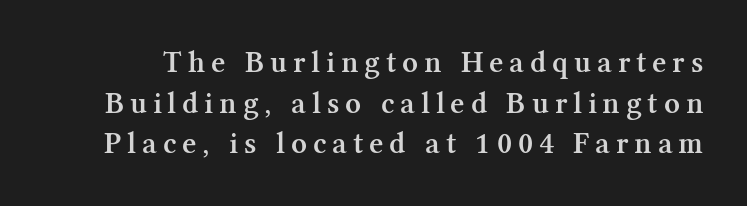
Note: serifs present on the glyphs. The sample has been set in demibold, a notch under bold. The block of text has a typical density, with ordinary space between rows. Do the characters align in a grid? No, the font is proportional. Descenders are the only things crossing below the line. Rendered with straight, roman letterforms.
